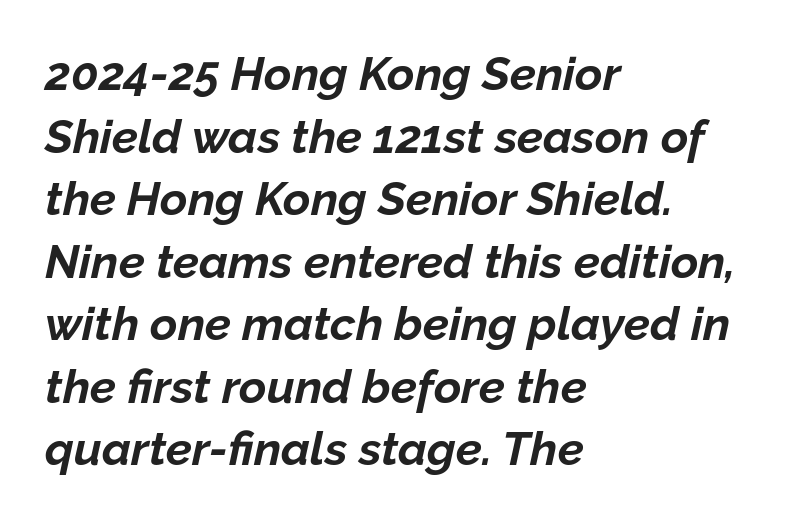
{"italic": "yes", "lean": "right", "slant_degrees": 12, "bold": "yes", "weight": "bold", "width": "normal", "stroke_contrast": "low", "x_height": "medium", "monospaced": "no", "underline": "no", "align": "left", "line_spacing": "normal", "line_spacing_ratio": 1.33, "letter_spacing": "normal", "letter_spacing_em": 0.0, "glyph_px": 47}
